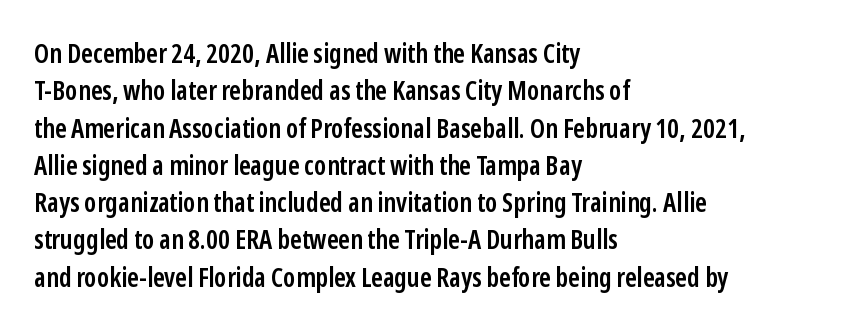
Q: Is the text bold? A: Semi-bold.
Q: Is the text italic (slanted)? A: No, it is upright.
Q: Is the text underlined? A: No.
Q: How is the paragraph aligned? A: Left-aligned.
Q: Is the spacing between letters normal or unusually wide? A: Normal.
Q: Is the spacing between lines tight, normal or loose? A: Normal.
